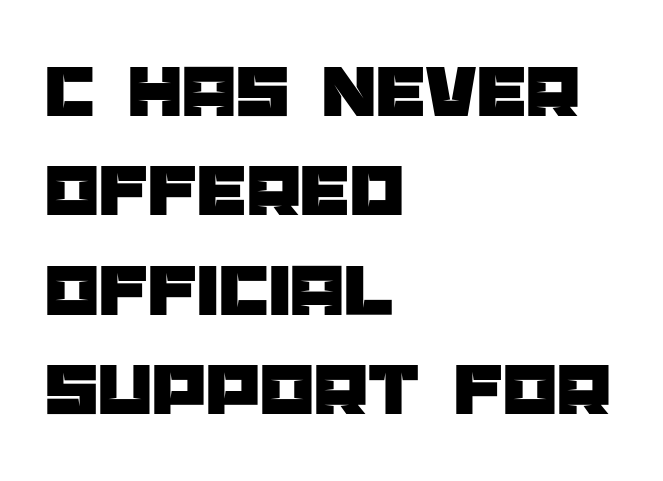
The image shows 77 px sans-serif type, upright; set left-aligned, normal line spacing (1.29x), normal letter spacing, not underlined; low stroke contrast and a large x-height.
